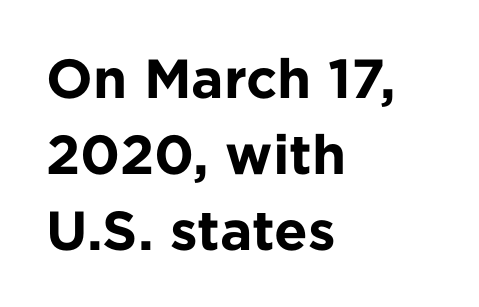
The image shows 55 px bold sans-serif type, upright; set left-aligned, normal line spacing (1.38x), normal letter spacing, not underlined; low stroke contrast and a medium x-height.
